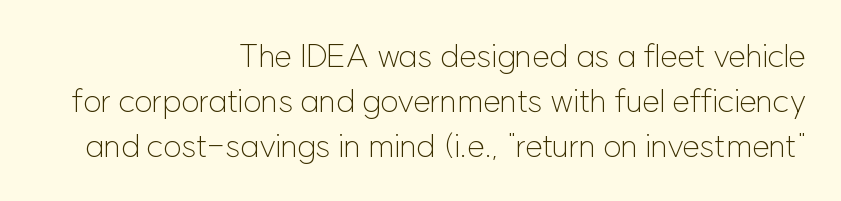
The image shows 32 px light sans-serif type, upright; set right-aligned, normal line spacing (1.4x), normal letter spacing, not underlined; low stroke contrast and a medium x-height.
